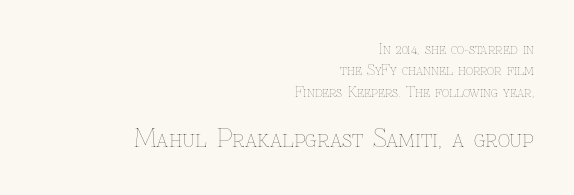
{"italic": "no", "bold": "no", "underline": "no", "align": "right", "line_spacing": "normal", "line_spacing_ratio": 1.53, "letter_spacing": "normal", "letter_spacing_em": 0.0, "larger_block": "second", "size_ratio": 1.71, "glyph_px": 24}
